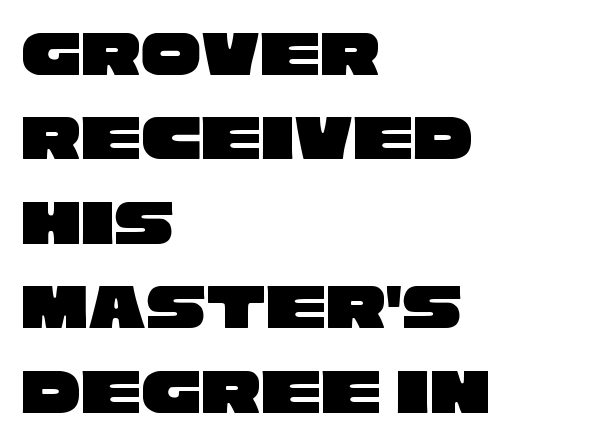
The image shows 67 px wide sans-serif type; set left-aligned, normal line spacing (1.26x), normal letter spacing, not underlined; low stroke contrast and a large x-height.
